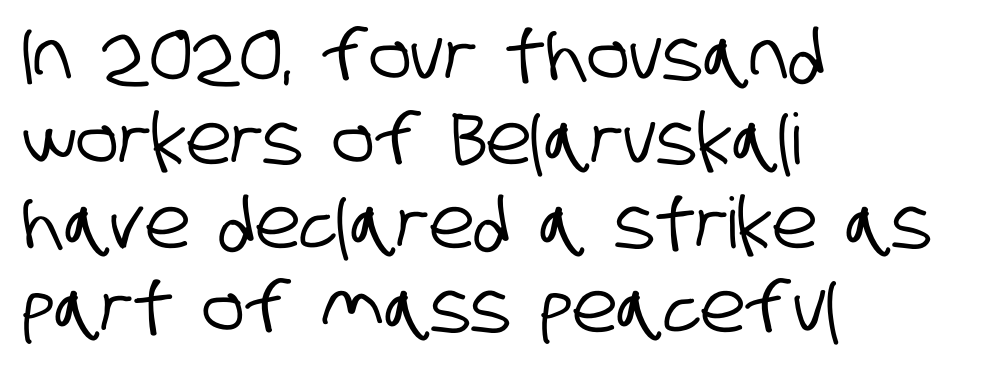
Q: Is the typeface a serif or a sans-serif typeface? A: Sans-serif.
Q: Is the text underlined? A: No.
Q: How is the paragraph aligned? A: Left-aligned.
Q: Is the spacing between letters normal or unusually wide? A: Normal.
Q: Width (condensed, normal, or wide)? A: Condensed.
Q: Stroke contrast? A: Low.
Q: x-height? A: Large.
Q: Monospaced? A: No.
